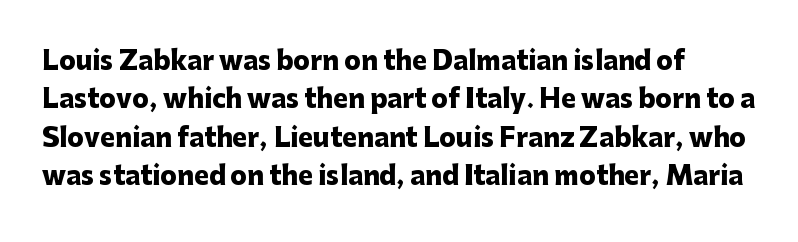
{"italic": "no", "bold": "yes", "underline": "no", "line_spacing": "normal", "line_spacing_ratio": 1.54, "letter_spacing": "normal", "letter_spacing_em": 0.0, "glyph_px": 25}
